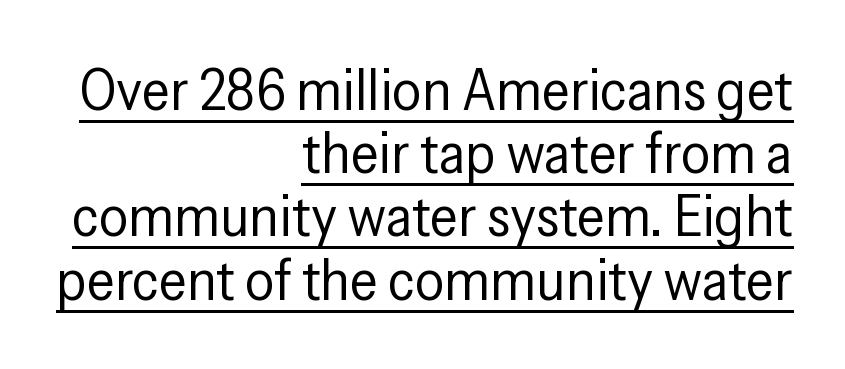
Like a heading marked for emphasis, these lines bear an underscore. The font's upright variant was chosen for this text. The leading is snug, giving the passage a crowded texture. Notice how the passage keeps a crisp vertical edge on the right only. The designer went with a sans here, leaving each stem footless. Nobody touched the tracking dial on this one.
